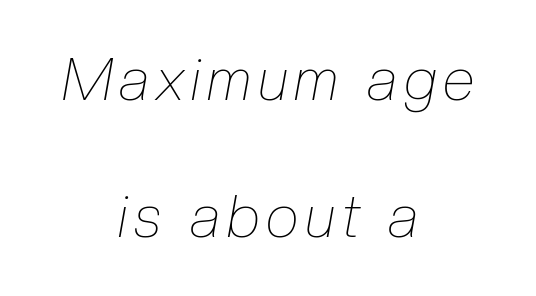
{"italic": "yes", "lean": "right", "slant_degrees": 10, "bold": "no", "weight": "thin", "width": "condensed", "stroke_contrast": "low", "x_height": "medium", "monospaced": "no", "underline": "no", "align": "center", "line_spacing": "loose", "line_spacing_ratio": 2.33, "glyph_px": 59}
